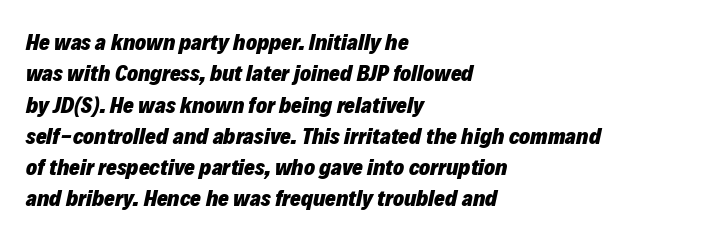
The horizontal fit of the characters is conventional and even. This is heavy type, rendered in bold. This rendering uses left alignment, leaving the right contour irregular. The string is rendered with underlining switched off. Regular leading. The font's italic variant was chosen for this text.
